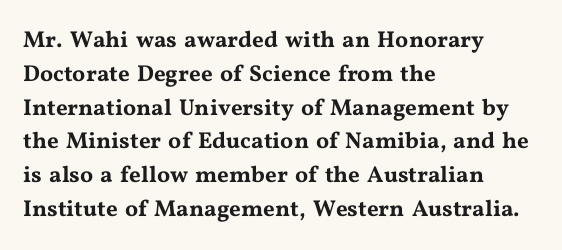
Q: Is the text italic (slanted)? A: No, it is upright.
Q: Is the text underlined? A: No.
Q: How is the paragraph aligned? A: Left-aligned.
Q: Is the spacing between letters normal or unusually wide? A: Normal.
Q: Is the spacing between lines tight, normal or loose? A: Normal.
